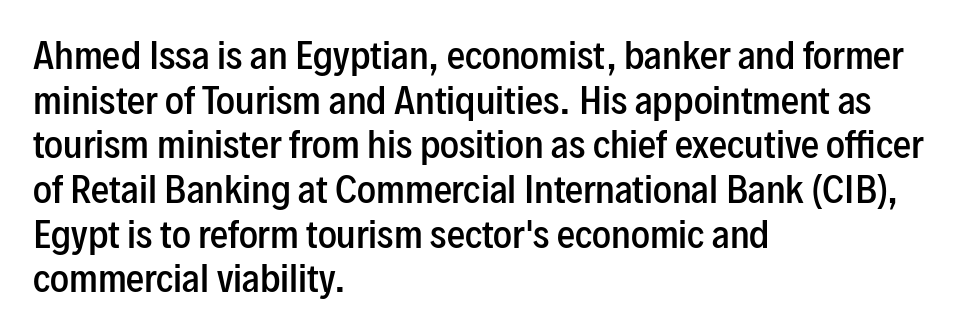
Bare-footed words on every line. Firm but not heavy-handed strokes: this text is semibold. The characters display no serif detailing; their extremities are plain. The face used here is proportionally spaced, like ordinary book or web type. This rendering uses left alignment, leaving the right contour irregular.
